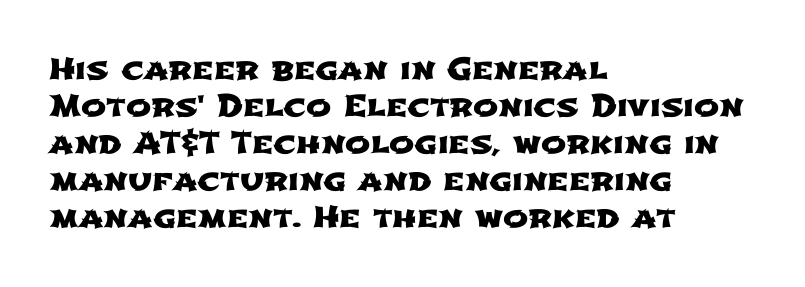
{"serif": "no", "width": "wide", "stroke_contrast": "low", "x_height": "medium", "monospaced": "no", "underline": "no", "align": "left", "line_spacing_ratio": 1.23, "letter_spacing": "normal", "letter_spacing_em": 0.0, "glyph_px": 30}
